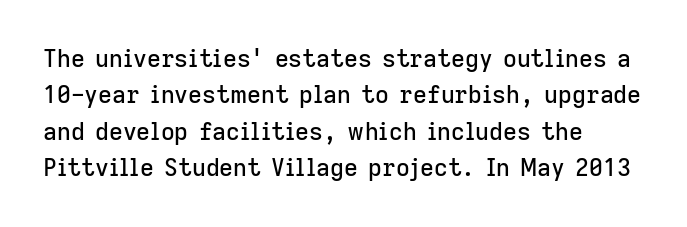
A normal amount of white space separates one row of letters from the next. Is there any slant? The stems are plumb. Nobody touched the tracking dial on this one. Quick note: underline off.
